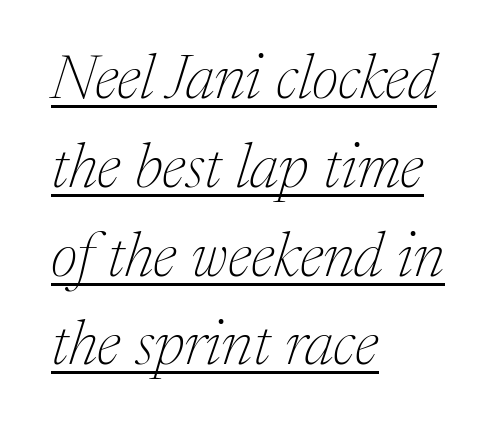
The image shows 63 px thin serif type, italic (leaning right); set left-aligned, normal line spacing (1.41x), normal letter spacing, underlined; medium stroke contrast and a medium x-height.
